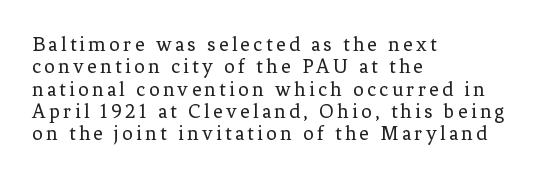
Successive baselines arrive quickly, one right under another. This sample is left-justified, so line endings fall wherever the words run out. A typesetter would mark this as roman, not italic. Is this a heavy cut? Hardly; it is regular or lighter. Clear beneath every line of the passage.
